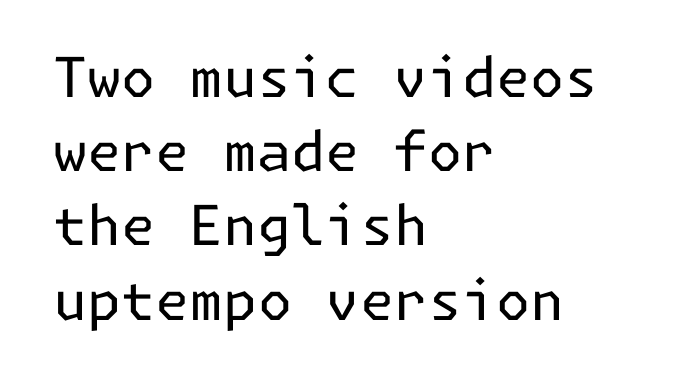
The font sits on the lighter half of the weight spectrum, regular included. Upright lettering throughout. Reading down the block, your eye returns to a fixed left position each line. Tracking here is standard; glyphs follow each other at the usual distance. Decoration check: the copy has no underline. The passage shown stacks its lines at a standard gap.
